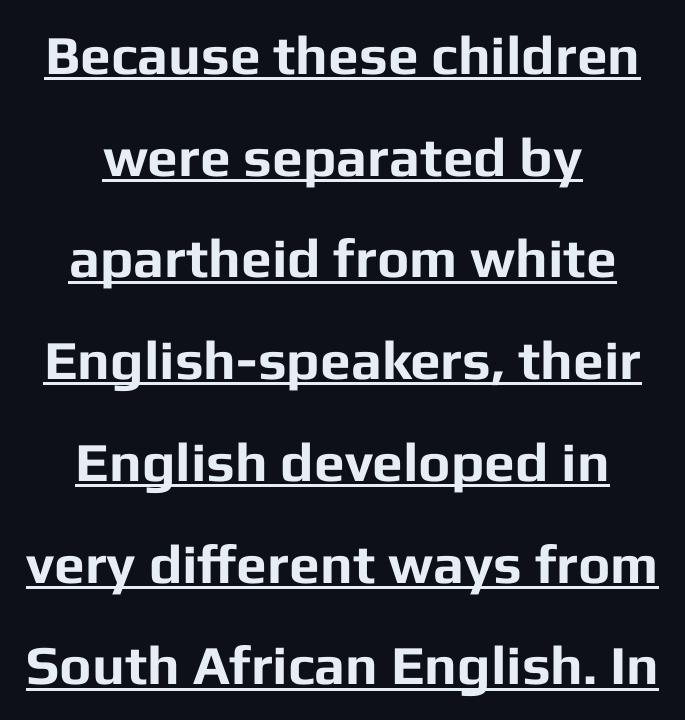
The image shows 55 px bold sans-serif type, upright; set centered, line spacing 1.85x, normal letter spacing, underlined; low stroke contrast and a medium x-height.
